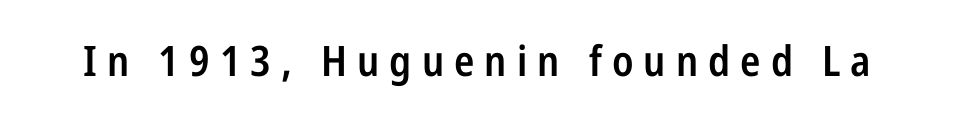
Descenders are the only things crossing below the line. Is the type bold? Partly — it's a semibold, heavier than regular but not fully bold. Is this a fixed-width face? No — the glyphs have proportional, varying widths. Loose tracking; the words dissolve into strings of separated letters.
